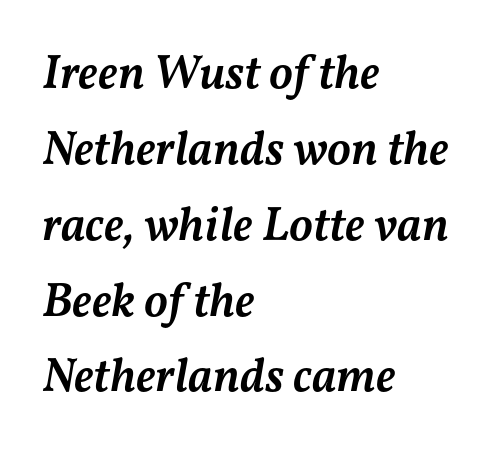
Q: Is the text bold? A: Semi-bold.
Q: Is the text italic (slanted)? A: Yes, it leans right by about 11 degrees.
Q: Is the text underlined? A: No.
Q: How is the paragraph aligned? A: Left-aligned.
Q: Is the spacing between letters normal or unusually wide? A: Normal.
Q: Is the spacing between lines tight, normal or loose? A: Normal.
Q: Width (condensed, normal, or wide)? A: Normal.
Q: Stroke contrast? A: Medium.
Q: x-height? A: Medium.
Q: Monospaced? A: No.
